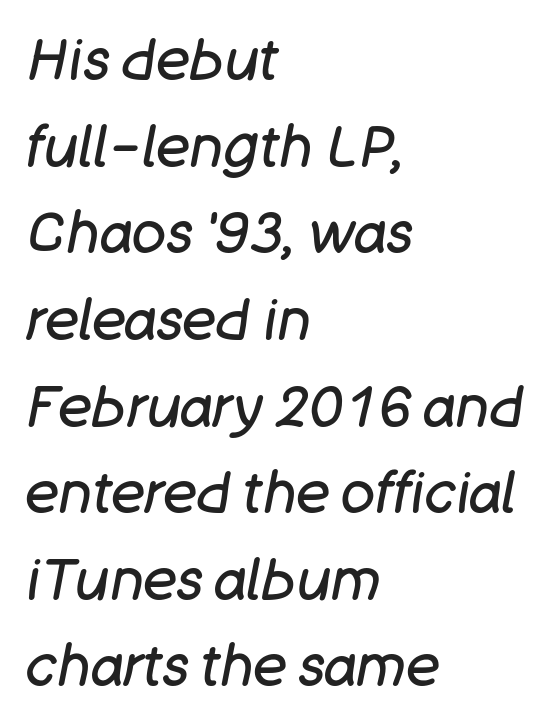
Bare-footed words on every line. Standard letterfit; no display-style spreading of the glyphs. Vertically, the passage feels balanced, rows spaced as you'd expect. The axis of the letterforms is tilted away from vertical. No letter is thick-stroked: the sample isn't bold. Typeset ragged right — the left edge is the straight one.
